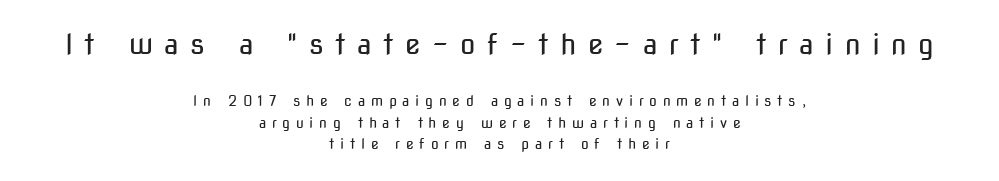
Q: Is the text bold? A: No.
Q: Is the text italic (slanted)? A: No, it is upright.
Q: Is the typeface a serif or a sans-serif typeface? A: Sans-serif.
Q: Is the text underlined? A: No.
Q: How is the paragraph aligned? A: Centered.
Q: Is the spacing between letters normal or unusually wide? A: Unusually wide.
Q: Is the spacing between lines tight, normal or loose? A: Normal.
Q: Which block of text is set in a larger size, the first (top) or the second (bottom)? A: The first (top) one.
Q: Width (condensed, normal, or wide)? A: Condensed.
Q: Stroke contrast? A: Low.
Q: x-height? A: Medium.
Q: Monospaced? A: No.
